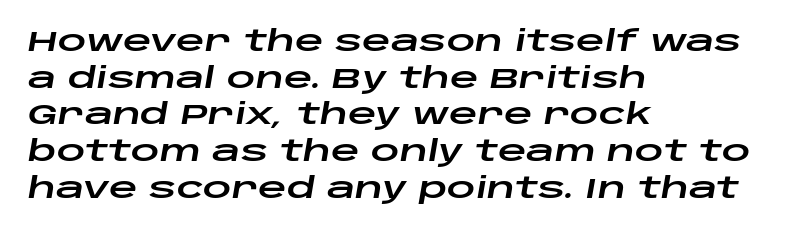
Q: Is the text italic (slanted)? A: Yes, it leans right by about 10 degrees.
Q: Is the text underlined? A: No.
Q: How is the paragraph aligned? A: Left-aligned.
Q: Is the spacing between letters normal or unusually wide? A: Normal.
Q: Is the spacing between lines tight, normal or loose? A: Normal.
Q: Width (condensed, normal, or wide)? A: Wide.
Q: Stroke contrast? A: Low.
Q: x-height? A: Large.
Q: Monospaced? A: No.
